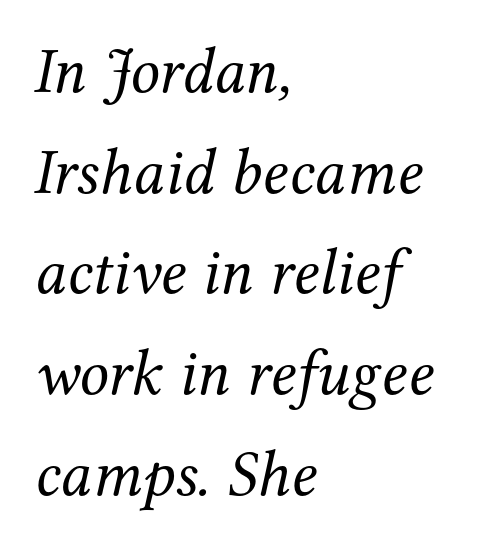
The image shows 65 px regular-weight serif type, italic (leaning right); set left-aligned, normal line spacing (1.55x), normal letter spacing, not underlined; medium stroke contrast and a medium x-height.
